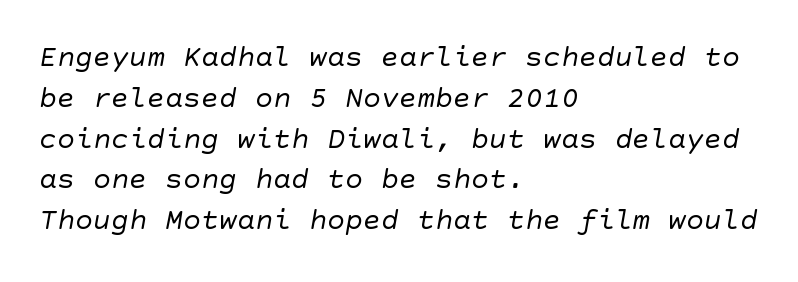
The image shows 30 px regular-weight sans-serif type; set left-aligned, normal line spacing (1.36x), normal letter spacing, not underlined; low stroke contrast and a large x-height.
